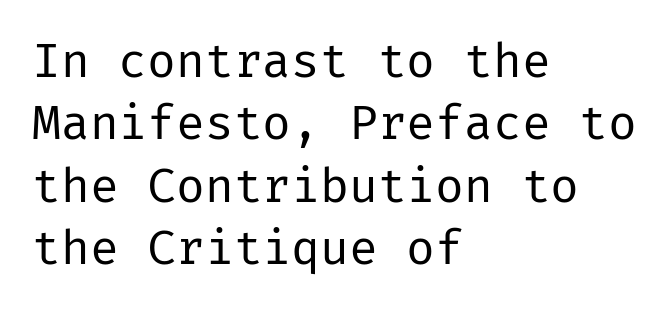
{"serif": "no", "italic": "no", "bold": "no", "weight": "regular", "width": "normal", "stroke_contrast": "low", "x_height": "medium", "underline": "no", "align": "left", "line_spacing": "normal", "line_spacing_ratio": 1.3, "letter_spacing": "normal", "letter_spacing_em": 0.0, "glyph_px": 48}
